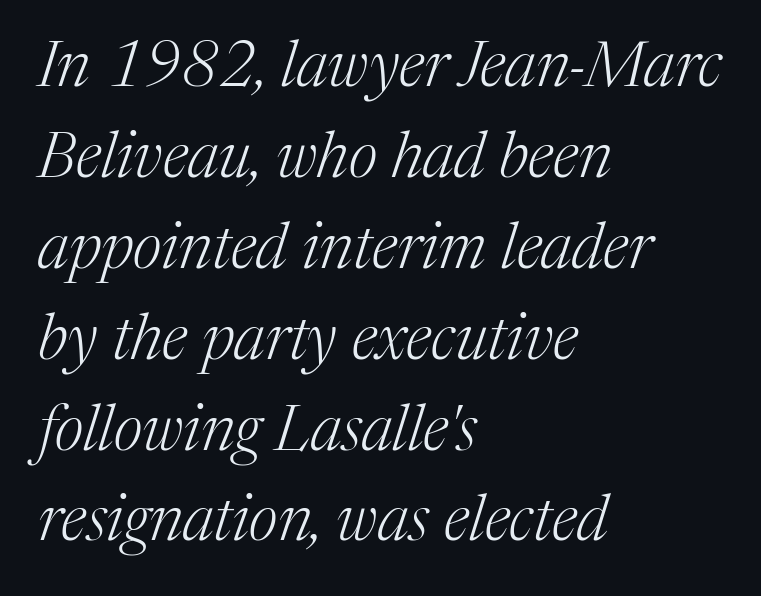
Stem width sits at or under what a default text font uses. The foot of each line stays bare and open. Successive baselines arrive at the customary interval. The designer went with a serif here, giving each stem small feet. Characters are canted at an angle relative to the baseline's perpendicular.
